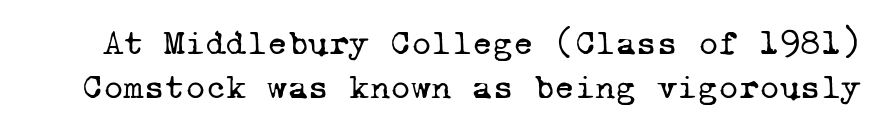
Underlining? Definitely not there. Does the type have serifs? Yes, each stem ends in a small foot. Leading: standard. Weight: regular or lighter. Observe the ordinary spacing: letters are neighbours, not strangers.
